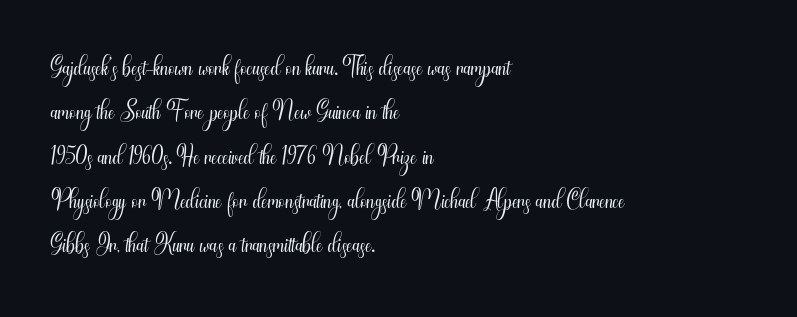
Q: Is the text bold? A: No.
Q: Is the text italic (slanted)? A: Yes.
Q: Is the typeface a serif or a sans-serif typeface? A: Sans-serif.
Q: Is the text underlined? A: No.
Q: How is the paragraph aligned? A: Left-aligned.
Q: Is the spacing between letters normal or unusually wide? A: Normal.
Q: Width (condensed, normal, or wide)? A: Condensed.
Q: Stroke contrast? A: Medium.
Q: x-height? A: Small.
Q: Monospaced? A: No.
